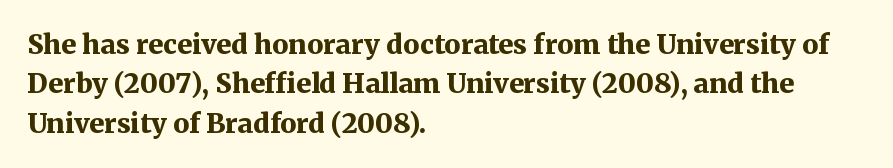
The line texture is even and compact thanks to regular tracking. Notice how the passage keeps a crisp vertical edge on the left only. Rendered with straight, roman letterforms. A bare baseline throughout the passage. One glance says typical: line gaps are just what's usual.
